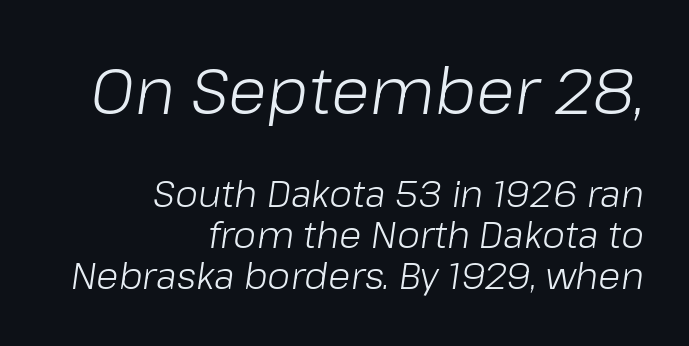
The image shows 64 px light type, italic (leaning right); set right-aligned, tight line spacing (1.11x), normal letter spacing, not underlined; the first (top) block is 1.73x larger; low stroke contrast and a medium x-height.
